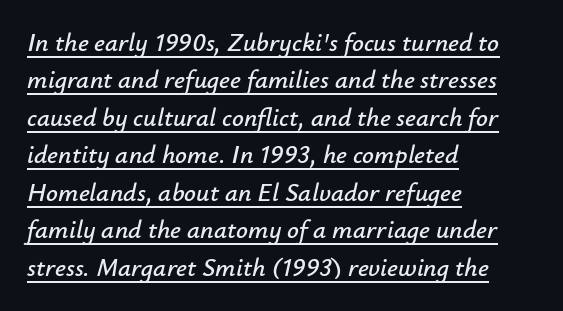
Q: Is the text italic (slanted)? A: Yes, it leans right by about 12 degrees.
Q: Is the text underlined? A: Yes.
Q: How is the paragraph aligned? A: Left-aligned.
Q: Is the spacing between letters normal or unusually wide? A: Normal.
Q: Is the spacing between lines tight, normal or loose? A: Normal.
